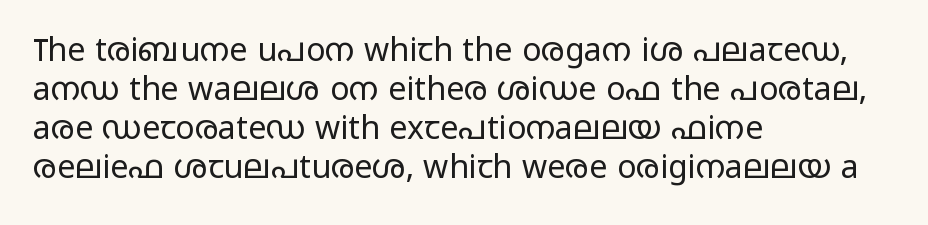
Q: Is the text bold? A: No.
Q: Is the text italic (slanted)? A: No, it is upright.
Q: Is the typeface a serif or a sans-serif typeface? A: Sans-serif.
Q: Is the text underlined? A: No.
Q: How is the paragraph aligned? A: Left-aligned.
Q: Is the spacing between letters normal or unusually wide? A: Normal.
Q: Width (condensed, normal, or wide)? A: Wide.
Q: Stroke contrast? A: Low.
Q: x-height? A: Medium.
Q: Monospaced? A: No.
